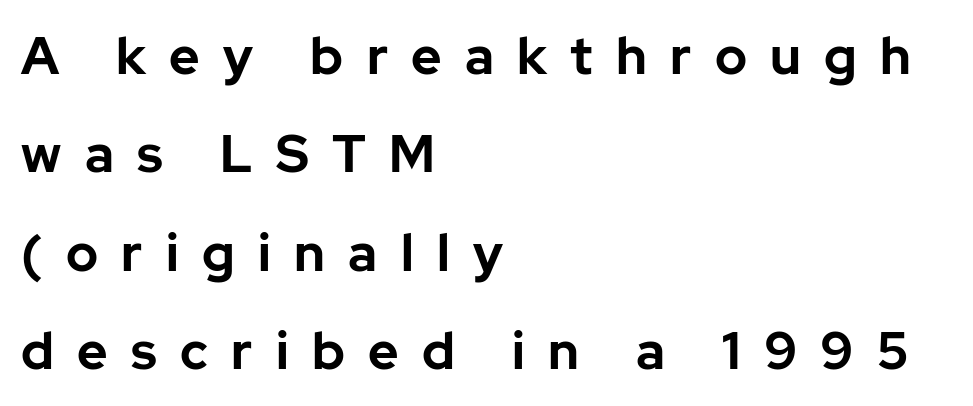
{"serif": "no", "italic": "no", "bold": "yes", "weight": "bold", "width": "normal", "stroke_contrast": "low", "x_height": "medium", "monospaced": "no", "underline": "no", "align": "left", "line_spacing_ratio": 1.89, "letter_spacing": "wide", "letter_spacing_em": 0.45, "glyph_px": 52}
